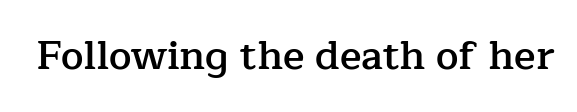
Q: Is the text bold? A: Semi-bold.
Q: Is the text italic (slanted)? A: No, it is upright.
Q: Is the typeface a serif or a sans-serif typeface? A: Serif.
Q: Is the text underlined? A: No.
Q: Is the spacing between letters normal or unusually wide? A: Normal.
Q: Width (condensed, normal, or wide)? A: Normal.
Q: Stroke contrast? A: Low.
Q: x-height? A: Medium.
Q: Monospaced? A: No.
